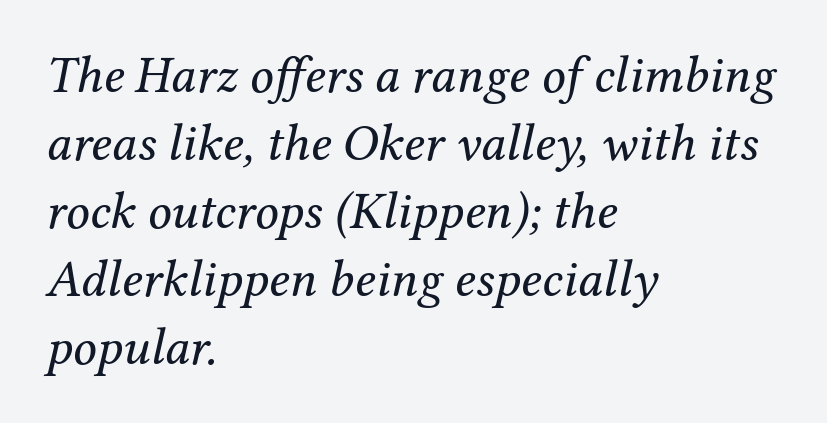
{"serif": "yes", "italic": "yes", "lean": "right", "slant_degrees": 12, "bold": "no", "weight": "regular", "width": "normal", "stroke_contrast": "medium", "x_height": "medium", "monospaced": "no", "underline": "no", "align": "left", "line_spacing": "normal", "line_spacing_ratio": 1.31, "letter_spacing": "normal", "letter_spacing_em": 0.0, "glyph_px": 52}
